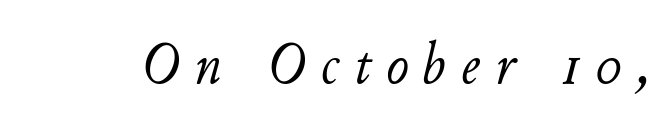
{"italic": "yes", "lean": "right", "slant_degrees": 11, "bold": "no", "weight": "light", "width": "normal", "stroke_contrast": "low", "x_height": "small", "monospaced": "no", "underline": "no", "letter_spacing": "wide", "letter_spacing_em": 0.26, "glyph_px": 60}
